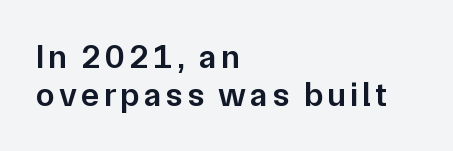
Honestly, the rows look squashed on top of each other. The passage shown is typeset with a sans-serif family. How heavy is the stroke? Medium-heavy — a semibold, shy of bold. Notice how the stems are strictly vertical — no italics here. Is this a fixed-width face? No — the glyphs have proportional, varying widths.
